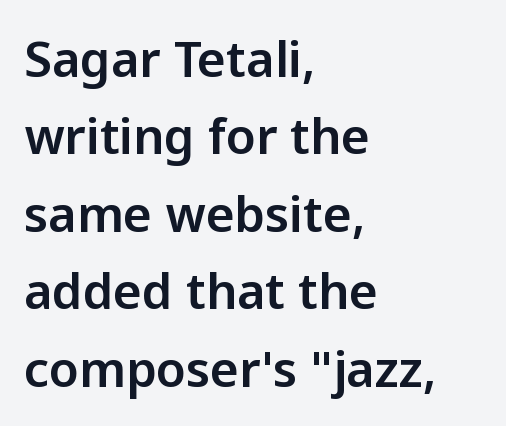
Successive baselines arrive at the customary interval. Spacing between characters is what you'd get straight out of the box. Any mark beneath the type? The region is blank. A typesetter would mark this as roman, not italic.
